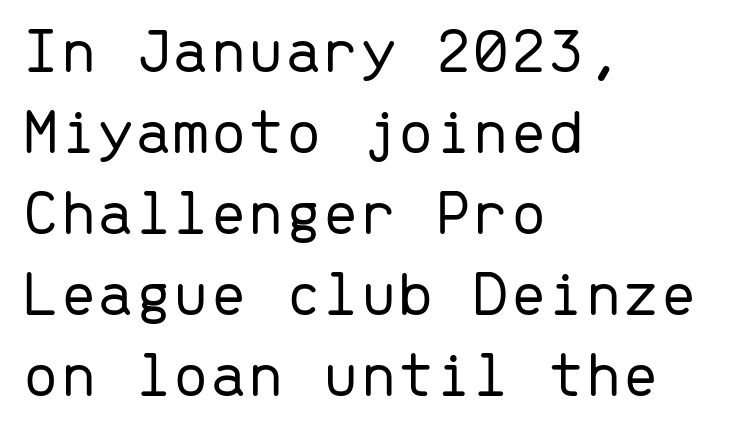
Q: Is the text bold? A: No.
Q: Is the text italic (slanted)? A: No, it is upright.
Q: Is the typeface a serif or a sans-serif typeface? A: Sans-serif.
Q: Is the text underlined? A: No.
Q: How is the paragraph aligned? A: Left-aligned.
Q: Is the spacing between letters normal or unusually wide? A: Normal.
Q: Width (condensed, normal, or wide)? A: Normal.
Q: Stroke contrast? A: Low.
Q: x-height? A: Medium.
Q: Monospaced? A: Yes.
